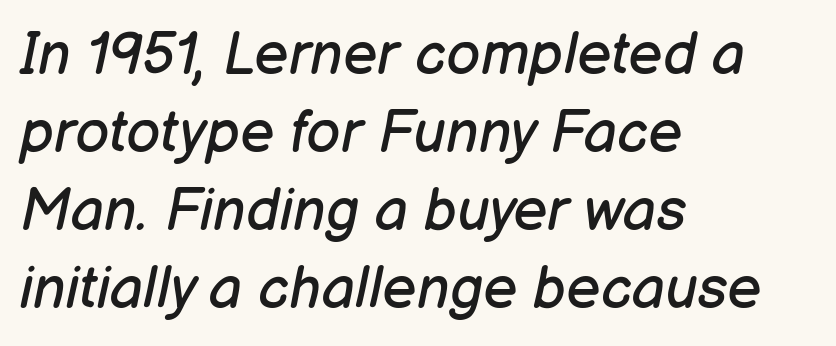
This rendering leaves character spacing at its baseline value. Check under the words: just untouched page. This is oblique type, the kind used for emphasis or titles. Spacing verdict: proportional, widths tailored to each character.
